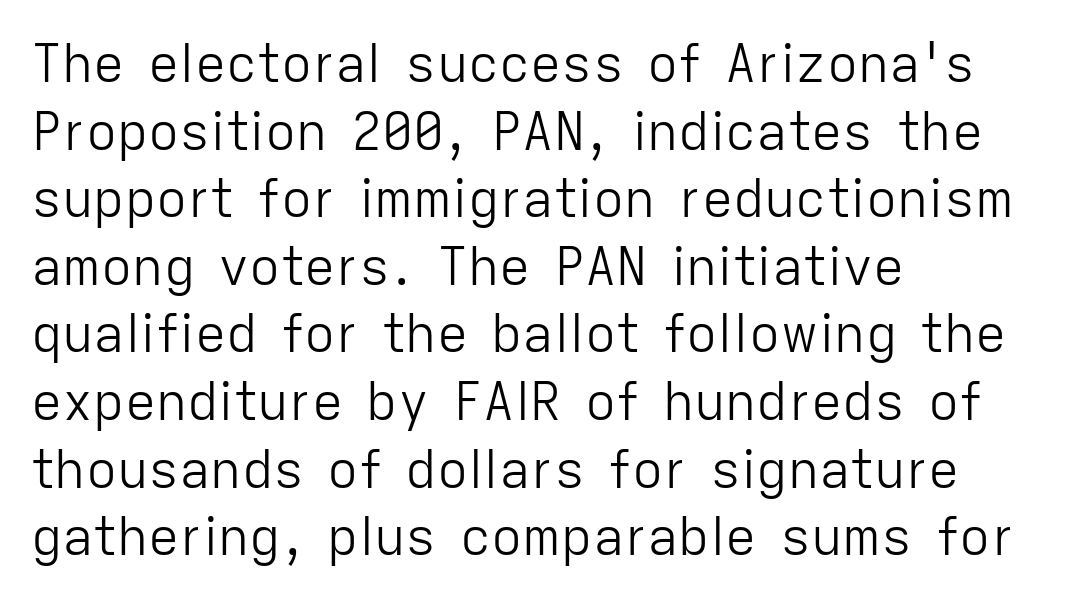
{"serif": "no", "italic": "no", "bold": "no", "weight": "light", "width": "normal", "stroke_contrast": "low", "x_height": "medium", "monospaced": "no", "underline": "no", "align": "left", "line_spacing": "normal", "line_spacing_ratio": 1.3, "letter_spacing": "normal", "letter_spacing_em": 0.0, "glyph_px": 52}
